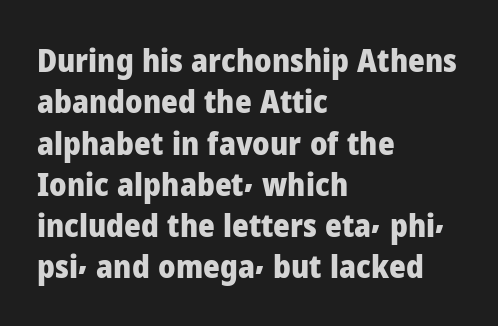
{"serif": "no", "italic": "no", "bold": "yes", "weight": "heavy", "width": "normal", "stroke_contrast": "low", "x_height": "medium", "monospaced": "no", "underline": "no", "align": "left", "line_spacing": "normal", "line_spacing_ratio": 1.29, "letter_spacing": "normal", "letter_spacing_em": 0.0, "glyph_px": 32}
